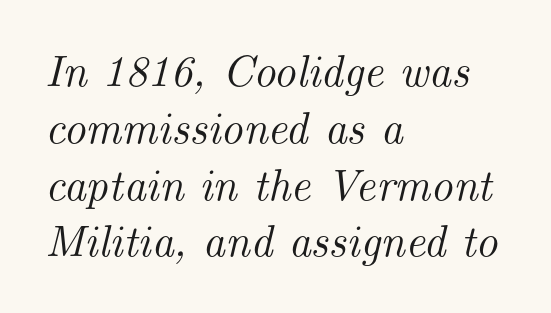
Q: Is the text italic (slanted)? A: Yes, it leans right by about 14 degrees.
Q: Is the typeface a serif or a sans-serif typeface? A: Serif.
Q: Is the text underlined? A: No.
Q: How is the paragraph aligned? A: Left-aligned.
Q: Is the spacing between letters normal or unusually wide? A: Normal.
Q: Is the spacing between lines tight, normal or loose? A: Normal.
Q: Width (condensed, normal, or wide)? A: Normal.
Q: Stroke contrast? A: Medium.
Q: x-height? A: Small.
Q: Monospaced? A: No.
